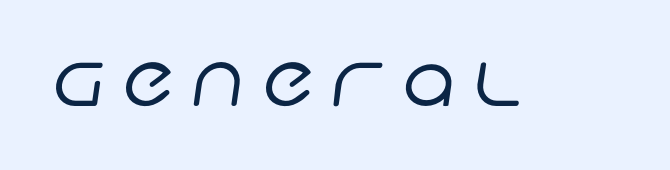
The horizontal fit of the characters is loose and conspicuously gappy. Classification — sans serif. The area under the type is left untouched. Spacing verdict: proportional, widths tailored to each character. The letterforms sit at book weight or below.
